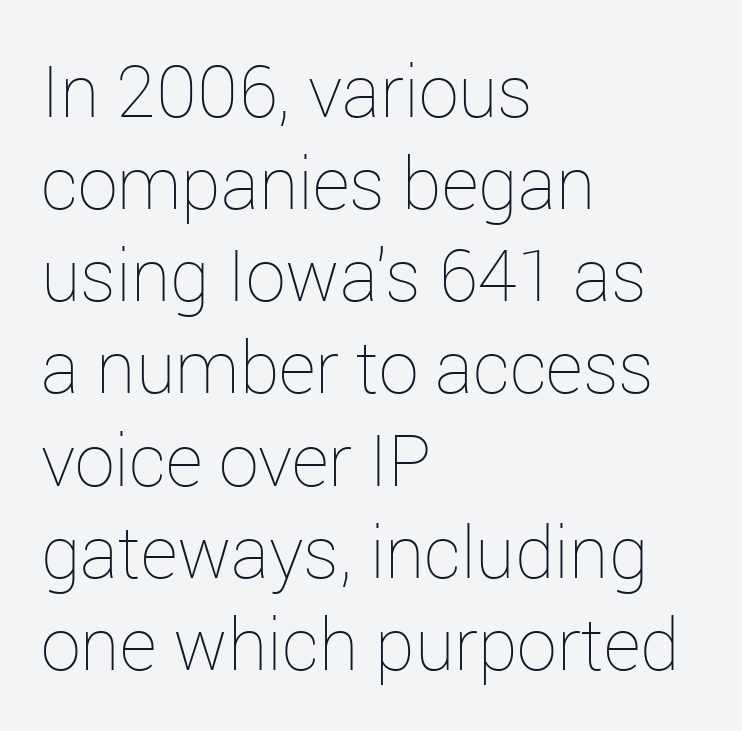
{"italic": "no", "bold": "no", "weight": "thin", "width": "normal", "stroke_contrast": "low", "x_height": "medium", "monospaced": "no", "underline": "no", "align": "left", "line_spacing": "normal", "line_spacing_ratio": 1.28, "letter_spacing": "normal", "letter_spacing_em": 0.0, "glyph_px": 72}
